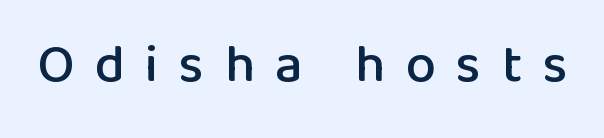
The image shows 54 px sans-serif type, upright; set unusually wide letter spacing (+0.38 em), not underlined; low stroke contrast and a medium x-height.
